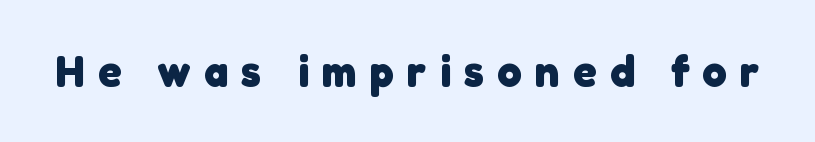
Q: Is the text bold? A: Yes.
Q: Is the typeface a serif or a sans-serif typeface? A: Sans-serif.
Q: Is the text underlined? A: No.
Q: Is the spacing between letters normal or unusually wide? A: Unusually wide.
Q: Width (condensed, normal, or wide)? A: Normal.
Q: Stroke contrast? A: Low.
Q: x-height? A: Medium.
Q: Monospaced? A: No.
